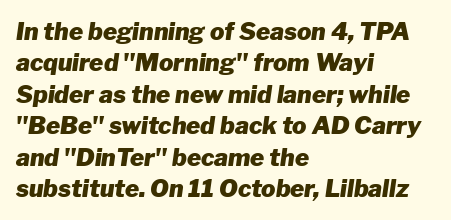
The lettering tilts uniformly, giving the passage an italic look. The passage is arranged the way most books set body copy — flush left. The zone under the glyphs is completely vacant. Standard letterfit; no display-style spreading of the glyphs. How would I describe the line gaps? Plain and ordinary. What weight is shown? A full bold with thick strokes.
